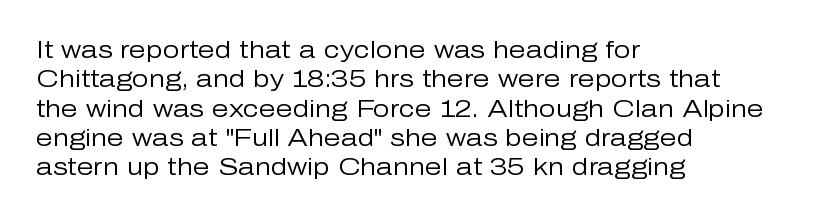
{"italic": "no", "bold": "no", "underline": "no", "align": "left", "line_spacing_ratio": 1.22, "letter_spacing": "normal", "letter_spacing_em": 0.0, "glyph_px": 24}
